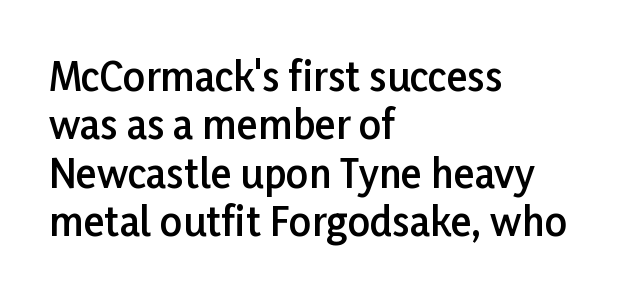
The image shows 39 px semibold sans-serif type, upright; set left-aligned, line spacing 1.24x, normal letter spacing, not underlined; low stroke contrast and a medium x-height.
